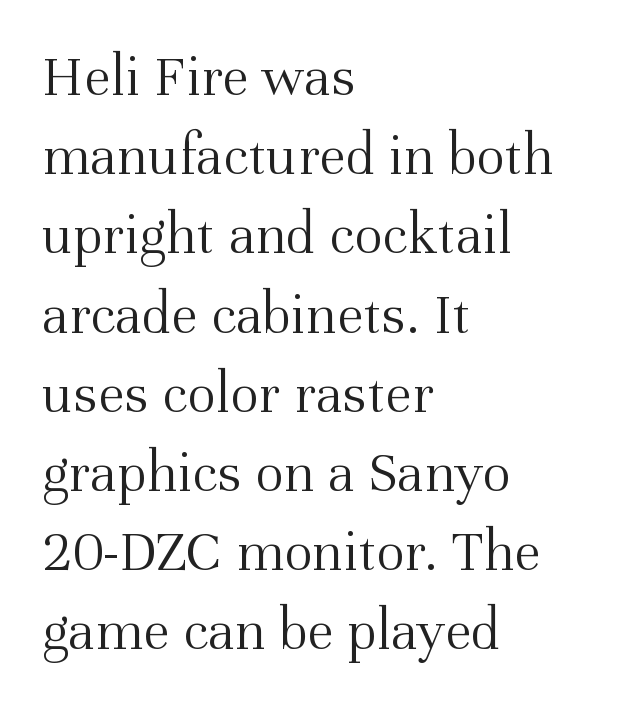
{"serif": "yes", "italic": "no", "bold": "no", "weight": "light", "width": "normal", "stroke_contrast": "medium", "x_height": "medium", "monospaced": "no", "underline": "no", "align": "left", "line_spacing": "normal", "line_spacing_ratio": 1.32, "letter_spacing": "normal", "letter_spacing_em": 0.0, "glyph_px": 60}
